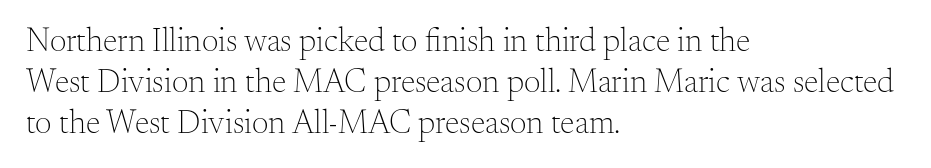
The image shows 33 px light serif type, upright; set left-aligned, line spacing 1.24x, normal letter spacing, not underlined; medium stroke contrast and a small x-height.
